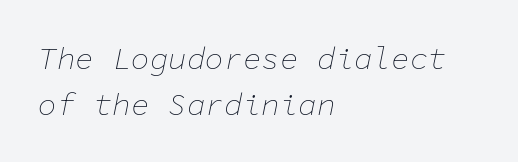
Q: Is the text bold? A: No.
Q: Is the text italic (slanted)? A: Yes, it leans right by about 11 degrees.
Q: Is the text underlined? A: No.
Q: How is the paragraph aligned? A: Left-aligned.
Q: Is the spacing between letters normal or unusually wide? A: Normal.
Q: Is the spacing between lines tight, normal or loose? A: Normal.
Q: Width (condensed, normal, or wide)? A: Normal.
Q: Stroke contrast? A: Low.
Q: x-height? A: Medium.
Q: Monospaced? A: Yes.
